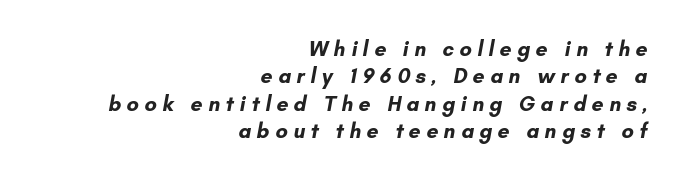
The image shows 21 px bold type; set right-aligned, normal line spacing (1.3x), unusually wide letter spacing (+0.26 em), not underlined.
